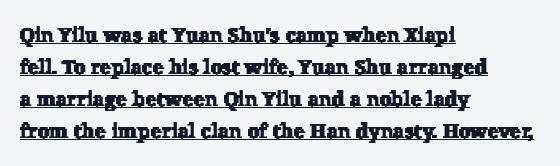
Q: Is the text underlined? A: Yes.
Q: How is the paragraph aligned? A: Left-aligned.
Q: Is the spacing between letters normal or unusually wide? A: Normal.
Q: Is the spacing between lines tight, normal or loose? A: Normal.
